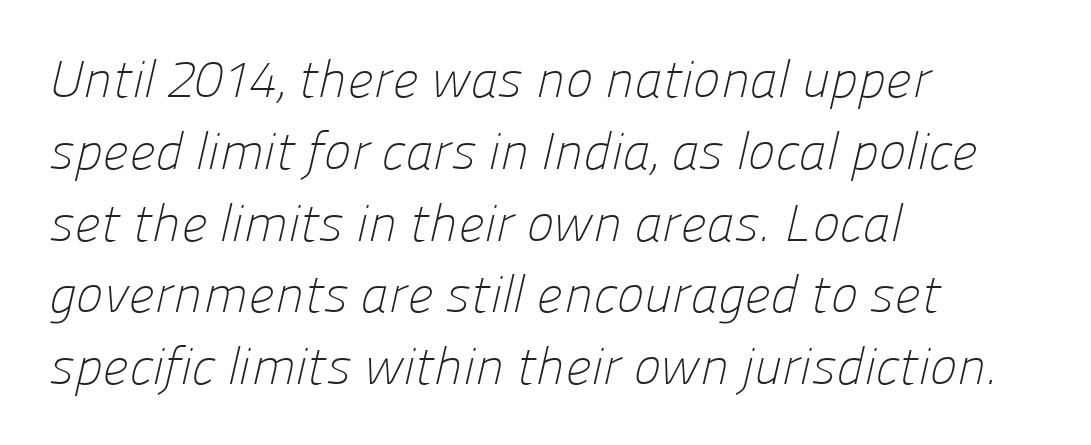
{"serif": "no", "bold": "no", "weight": "light", "width": "normal", "stroke_contrast": "low", "x_height": "medium", "monospaced": "no", "underline": "no", "align": "left", "line_spacing": "normal", "line_spacing_ratio": 1.38, "letter_spacing": "normal", "letter_spacing_em": 0.0, "glyph_px": 52}
